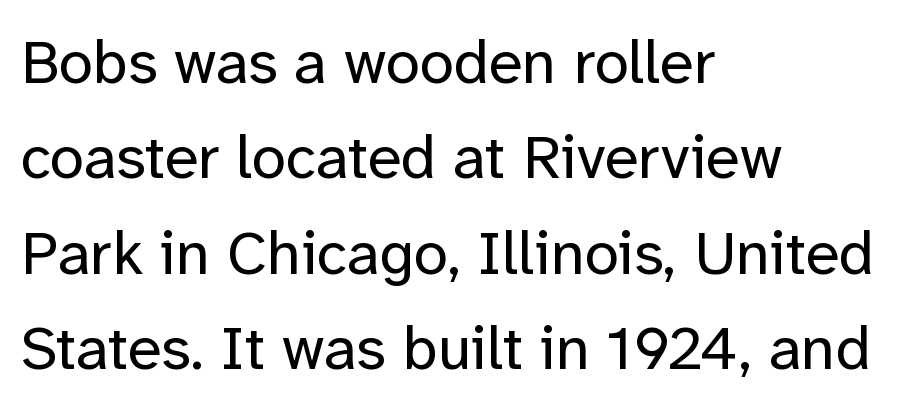
{"serif": "no", "italic": "no", "bold": "no", "weight": "regular", "width": "normal", "stroke_contrast": "low", "x_height": "medium", "monospaced": "no", "underline": "no", "align": "left", "line_spacing": "normal", "line_spacing_ratio": 1.54, "letter_spacing": "normal", "letter_spacing_em": 0.0, "glyph_px": 62}
